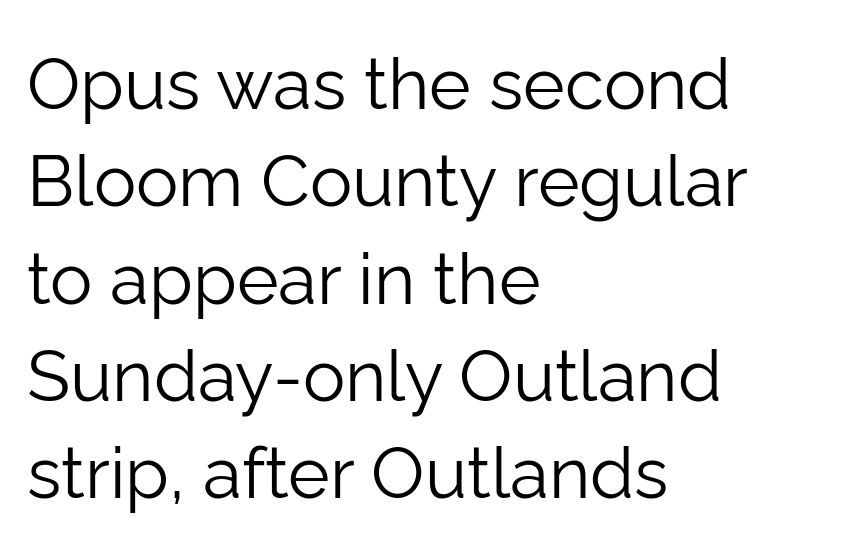
Q: Is the text bold? A: No.
Q: Is the text italic (slanted)? A: No, it is upright.
Q: Is the typeface a serif or a sans-serif typeface? A: Sans-serif.
Q: Is the text underlined? A: No.
Q: How is the paragraph aligned? A: Left-aligned.
Q: Is the spacing between letters normal or unusually wide? A: Normal.
Q: Is the spacing between lines tight, normal or loose? A: Normal.
Q: Width (condensed, normal, or wide)? A: Normal.
Q: Stroke contrast? A: Low.
Q: x-height? A: Medium.
Q: Monospaced? A: No.
